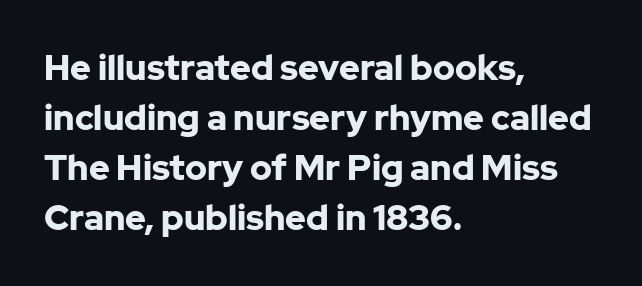
If you drew a line through each stem, it would be perfectly vertical. Is the letter spacing exaggerated? No — it looks like the ordinary default. Visually the block forms a straight wall on the left and a jagged coastline on the right. Are there feet on the stems? There aren't — it's a sans. The rendering uses a bold face; every stroke is thick and dark. Here the designer chose a conventional face with non-uniform glyph widths.
